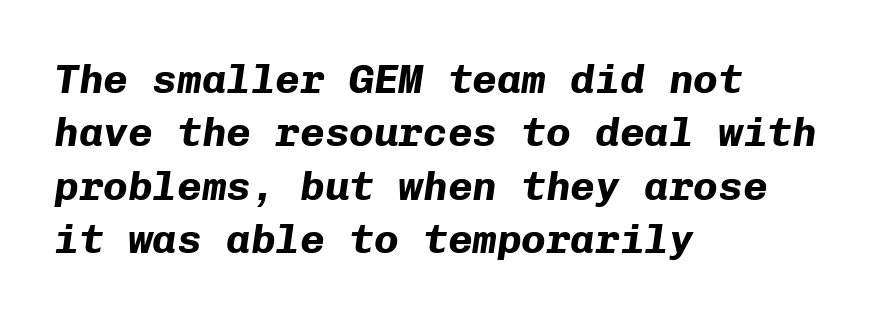
The image shows 41 px bold type, italic (leaning right), monospaced; set left-aligned, normal line spacing (1.3x), normal letter spacing, not underlined; low stroke contrast and a medium x-height.
